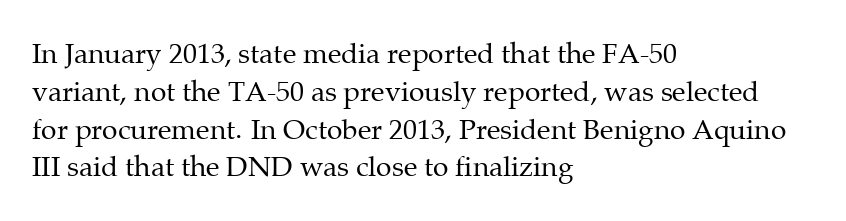
The image shows 28 px regular-weight serif type, upright; set left-aligned, normal line spacing (1.35x), normal letter spacing, not underlined; medium stroke contrast and a medium x-height.
